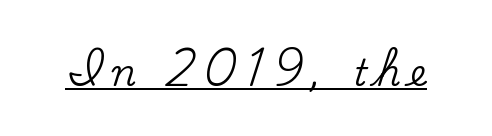
Q: Is the text italic (slanted)? A: Yes.
Q: Is the text underlined? A: Yes.
Q: Is the spacing between letters normal or unusually wide? A: Unusually wide.
Q: Width (condensed, normal, or wide)? A: Normal.
Q: Stroke contrast? A: Medium.
Q: x-height? A: Small.
Q: Monospaced? A: No.
